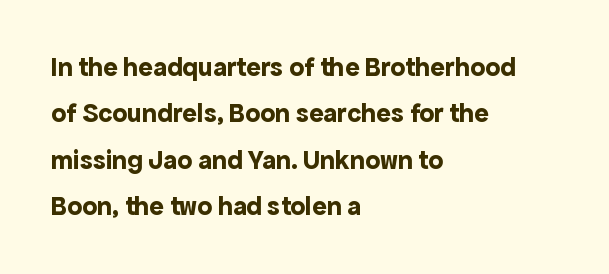
Q: Is the text bold? A: Yes.
Q: Is the text italic (slanted)? A: No, it is upright.
Q: Is the text underlined? A: No.
Q: How is the paragraph aligned? A: Left-aligned.
Q: Is the spacing between letters normal or unusually wide? A: Normal.
